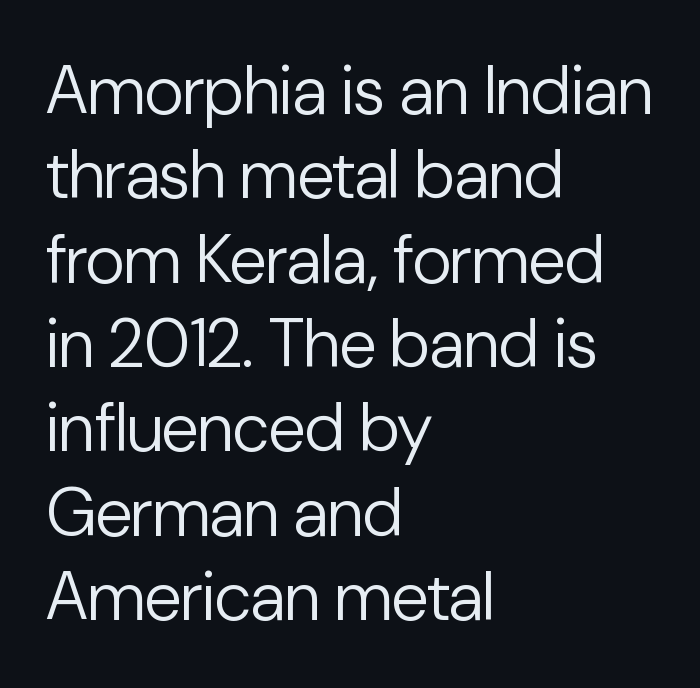
The image shows 68 px regular-weight sans-serif type, upright; set left-aligned, line spacing 1.24x, normal letter spacing, not underlined; low stroke contrast and a medium x-height.
